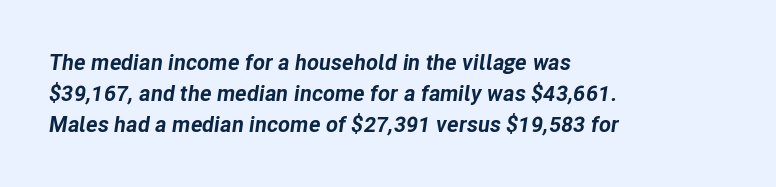
Summary of vertical rhythm: regular, with standard interline spacing. Thick stems and heavy bowls — unmistakably bold. Slant detected: the letters are inclined. There is no visible air inserted between adjacent glyphs. The glyphs are unaccompanied by any horizontal stroke below them.
